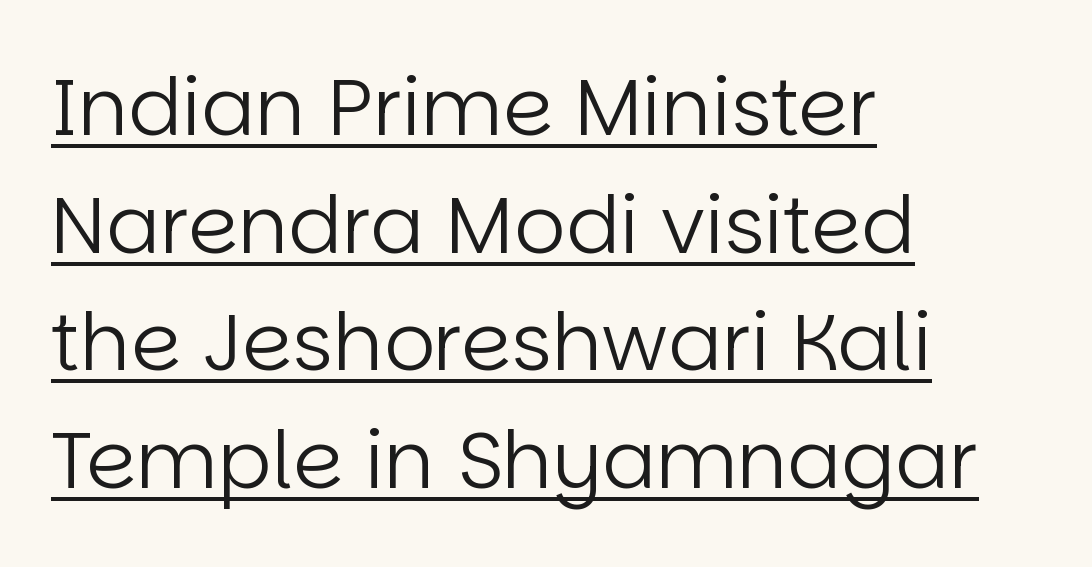
Q: Is the text bold? A: No.
Q: Is the text italic (slanted)? A: No, it is upright.
Q: Is the typeface a serif or a sans-serif typeface? A: Sans-serif.
Q: Is the text underlined? A: Yes.
Q: How is the paragraph aligned? A: Left-aligned.
Q: Is the spacing between letters normal or unusually wide? A: Normal.
Q: Is the spacing between lines tight, normal or loose? A: Normal.
Q: Width (condensed, normal, or wide)? A: Normal.
Q: Stroke contrast? A: Low.
Q: x-height? A: Large.
Q: Monospaced? A: No.
